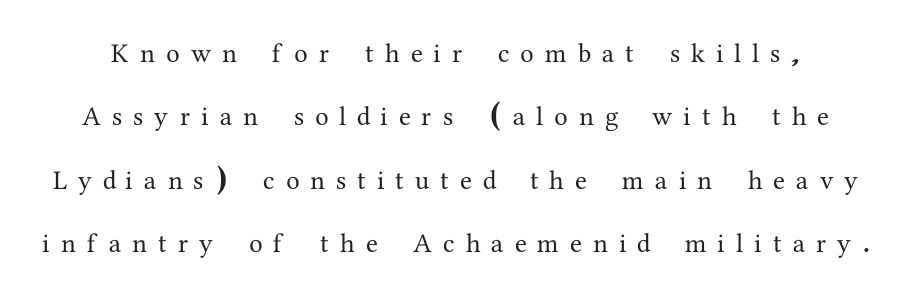
Q: Is the text italic (slanted)? A: No, it is upright.
Q: Is the text underlined? A: No.
Q: Is the spacing between letters normal or unusually wide? A: Unusually wide.
Q: Is the spacing between lines tight, normal or loose? A: Loose.
